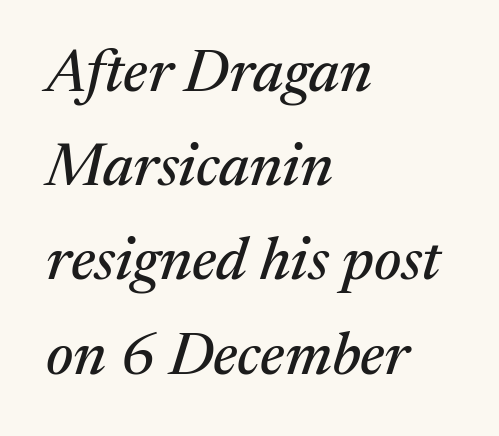
Q: Is the text italic (slanted)? A: Yes, it leans right by about 17 degrees.
Q: Is the typeface a serif or a sans-serif typeface? A: Serif.
Q: Is the text underlined? A: No.
Q: How is the paragraph aligned? A: Left-aligned.
Q: Is the spacing between letters normal or unusually wide? A: Normal.
Q: Is the spacing between lines tight, normal or loose? A: Normal.
Q: Width (condensed, normal, or wide)? A: Normal.
Q: Stroke contrast? A: Medium.
Q: x-height? A: Medium.
Q: Monospaced? A: No.
